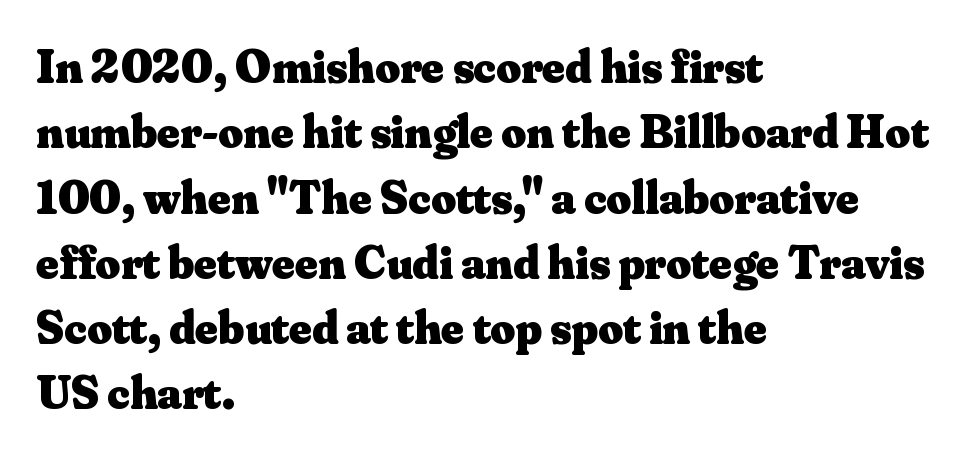
Q: Is the text bold? A: Yes.
Q: Is the text italic (slanted)? A: No, it is upright.
Q: Is the typeface a serif or a sans-serif typeface? A: Serif.
Q: Is the text underlined? A: No.
Q: How is the paragraph aligned? A: Left-aligned.
Q: Is the spacing between letters normal or unusually wide? A: Normal.
Q: Is the spacing between lines tight, normal or loose? A: Normal.
Q: Width (condensed, normal, or wide)? A: Normal.
Q: Stroke contrast? A: Medium.
Q: x-height? A: Small.
Q: Monospaced? A: No.
